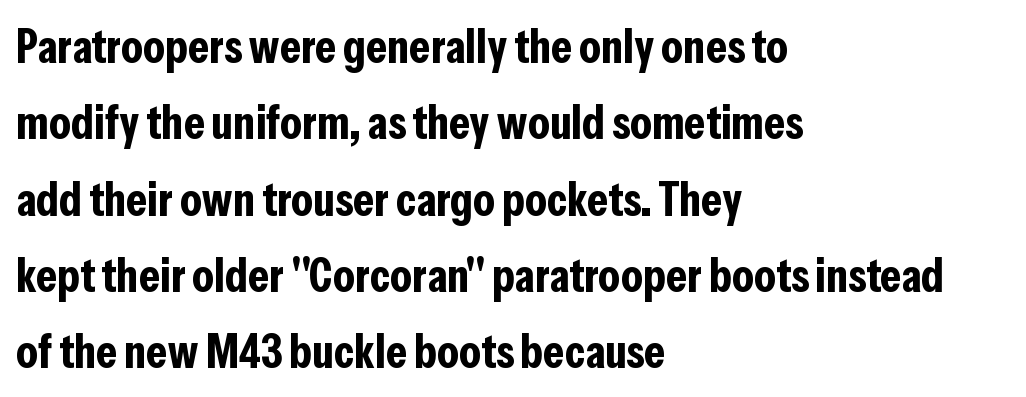
The image shows 48 px bold, condensed sans-serif type, upright; set left-aligned, normal line spacing (1.59x), normal letter spacing, not underlined; low stroke contrast and a medium x-height.
